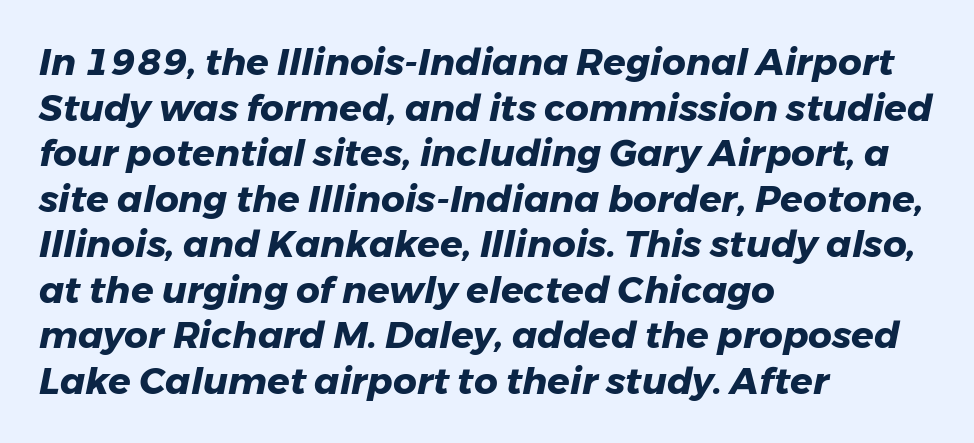
Here the glyphs are tracked normally, forming tight word shapes. Descenders are the only things crossing below the line. The lines in this sample share a left origin and differ only in where they stop. The letters advance in unequal steps, a hallmark of proportional type. Tall strokes in this sample are angled rather than plumb. Emphasis by weight is at full strength: bold.
